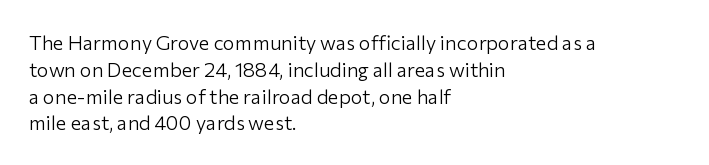
Unlike italic type, these characters show no tilt at all. Honestly, there is no underline to notice here at all. The ragged edge is on the right, which tells us the setting is flush left. Tracking here is standard; glyphs follow each other at the usual distance.
